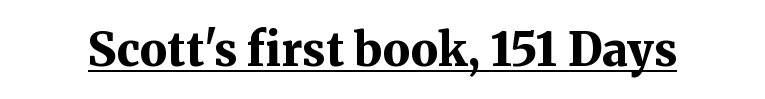
{"serif": "yes", "italic": "no", "bold": "yes", "weight": "bold", "width": "normal", "stroke_contrast": "medium", "x_height": "medium", "monospaced": "no", "underline": "yes", "letter_spacing": "normal", "letter_spacing_em": 0.0, "glyph_px": 46}
